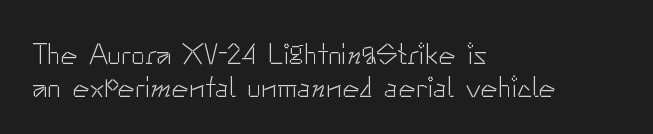
The type sits square on the baseline with zero lean. The passage shown is typed in a proportional face where columns would drift. This block would grow much taller if given ordinary leading; it's compressed now. Beneath every word, the page is bare. Is the block centered? No — it sits flush against the left margin. Letterform terminals end flat and unadorned throughout the passage.
